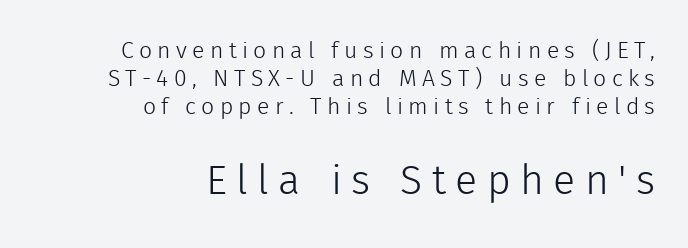
{"serif": "no", "italic": "no", "bold": "no", "weight": "light", "width": "normal", "x_height": "medium", "monospaced": "no", "underline": "no", "align": "right", "line_spacing_ratio": 1.22, "letter_spacing": "wide", "letter_spacing_em": 0.23, "larger_block": "second", "size_ratio": 1.78, "glyph_px": 41}
